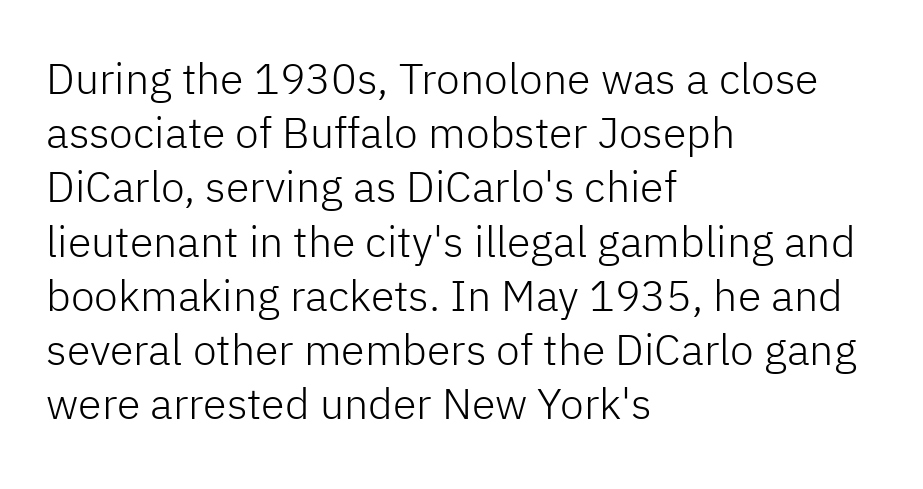
Q: Is the text bold? A: No.
Q: Is the text italic (slanted)? A: No, it is upright.
Q: Is the typeface a serif or a sans-serif typeface? A: Sans-serif.
Q: Is the text underlined? A: No.
Q: How is the paragraph aligned? A: Left-aligned.
Q: Is the spacing between letters normal or unusually wide? A: Normal.
Q: Is the spacing between lines tight, normal or loose? A: Normal.
Q: Width (condensed, normal, or wide)? A: Normal.
Q: Stroke contrast? A: Low.
Q: x-height? A: Medium.
Q: Monospaced? A: No.
